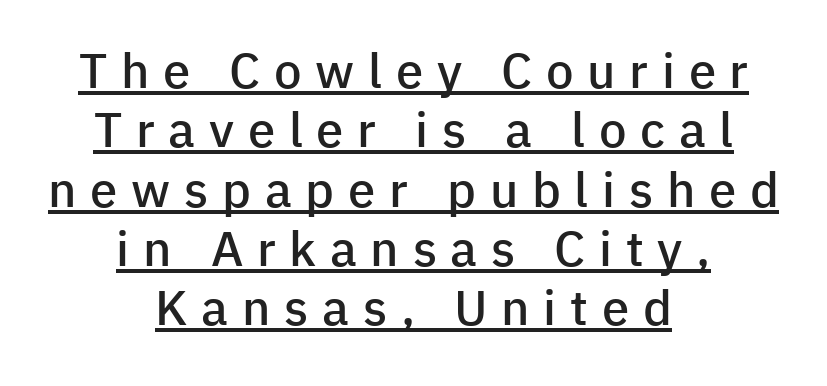
{"serif": "no", "italic": "no", "bold": "semi", "weight": "semibold", "width": "normal", "stroke_contrast": "low", "x_height": "medium", "monospaced": "no", "underline": "yes", "align": "center", "line_spacing_ratio": 1.21, "letter_spacing": "wide", "letter_spacing_em": 0.28, "glyph_px": 49}
